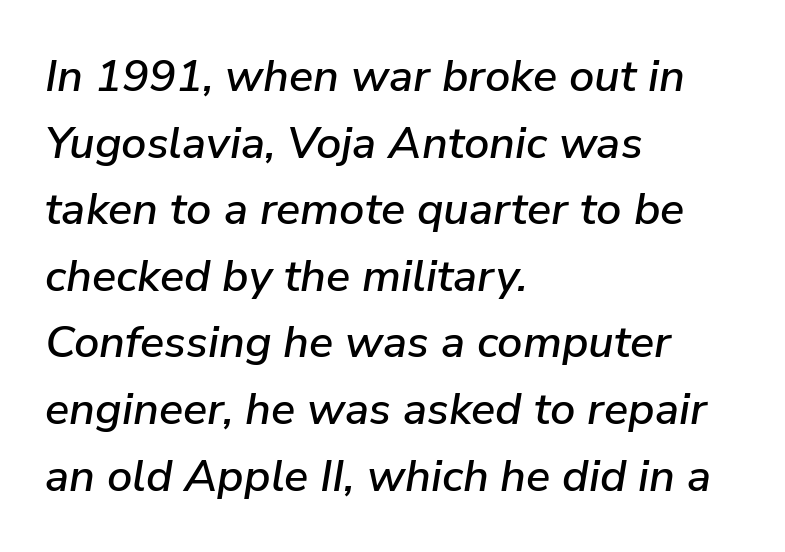
Proportional: the letters do not fall into vertical columns. Has an underline been added? It has not. Slant detected: the letters are inclined. Does extra space separate the letters? No, they use regular spacing. In CSS terms this would be text-align: left.
